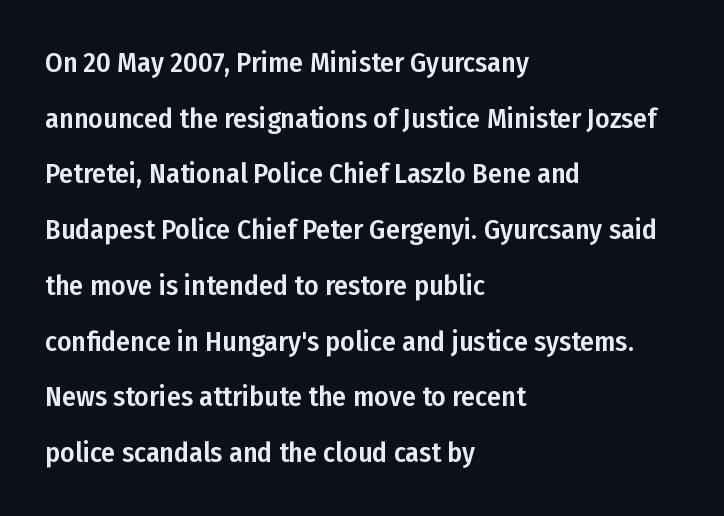
The image shows 28 px condensed sans-serif type, upright; set left-aligned, loose line spacing (1.99x), normal letter spacing, not underlined; low stroke contrast and a medium x-height.
